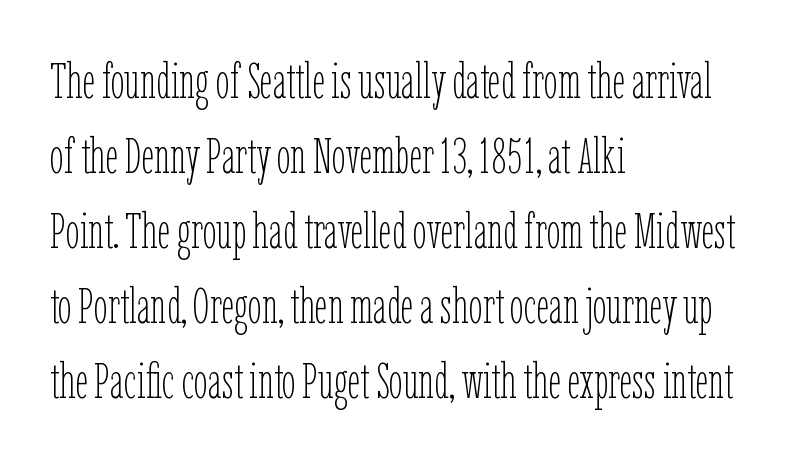
{"italic": "no", "bold": "no", "weight": "thin", "width": "condensed", "stroke_contrast": "low", "x_height": "medium", "monospaced": "no", "underline": "no", "align": "left", "line_spacing": "normal", "line_spacing_ratio": 1.5, "letter_spacing": "normal", "letter_spacing_em": 0.0, "glyph_px": 50}
